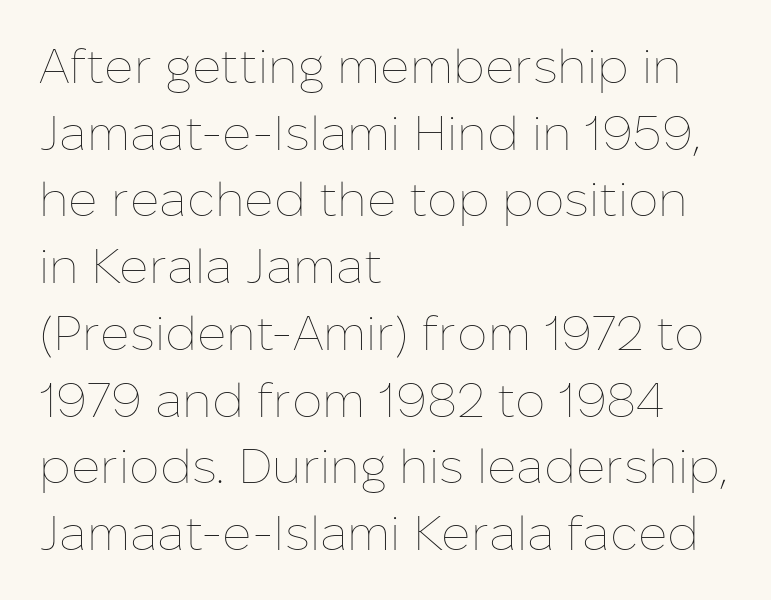
Q: Is the text bold? A: No.
Q: Is the text italic (slanted)? A: No, it is upright.
Q: Is the text underlined? A: No.
Q: How is the paragraph aligned? A: Left-aligned.
Q: Is the spacing between letters normal or unusually wide? A: Normal.
Q: Is the spacing between lines tight, normal or loose? A: Normal.
Q: Width (condensed, normal, or wide)? A: Normal.
Q: Stroke contrast? A: Low.
Q: x-height? A: Medium.
Q: Monospaced? A: No.
